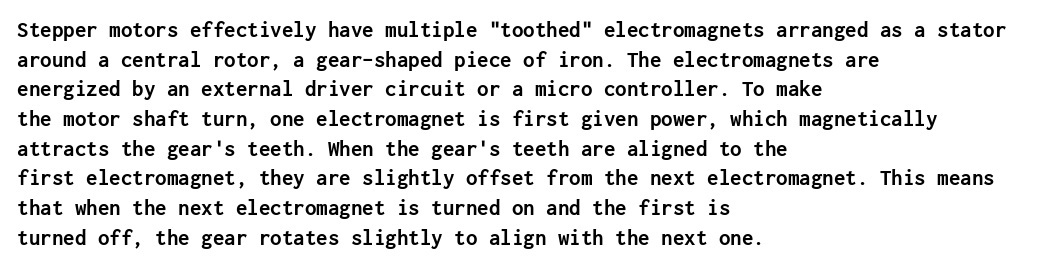
Is there any slant? The stems are plumb. Nothing unusual about the tracking: characters are spaced as the font intends. These words are printed bold, with thick strokes throughout. Evenly set lines give the paragraph a standard silhouette.
